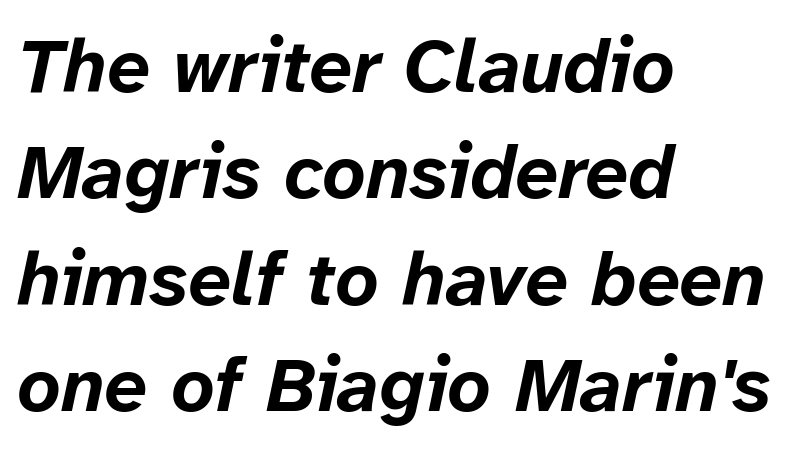
Q: Is the text bold? A: Yes.
Q: Is the text italic (slanted)? A: Yes, it leans right by about 12 degrees.
Q: Is the text underlined? A: No.
Q: How is the paragraph aligned? A: Left-aligned.
Q: Is the spacing between letters normal or unusually wide? A: Normal.
Q: Is the spacing between lines tight, normal or loose? A: Normal.
Q: Width (condensed, normal, or wide)? A: Normal.
Q: Stroke contrast? A: Low.
Q: x-height? A: Medium.
Q: Monospaced? A: No.
